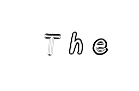
The image shows 26 px text type; set unusually wide letter spacing (+0.39 em), not underlined.
